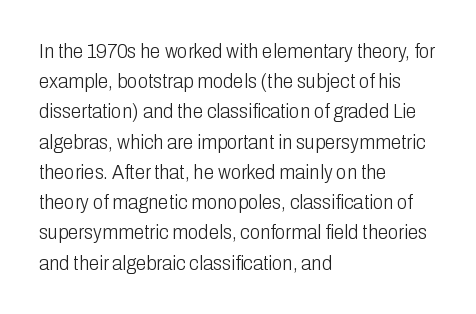
Regarding leading, the lines here are spaced in the standard way. Underline: absent. A classic flush-left, rag-right setting is used for this passage. Every character sits straight up, as roman type does.
